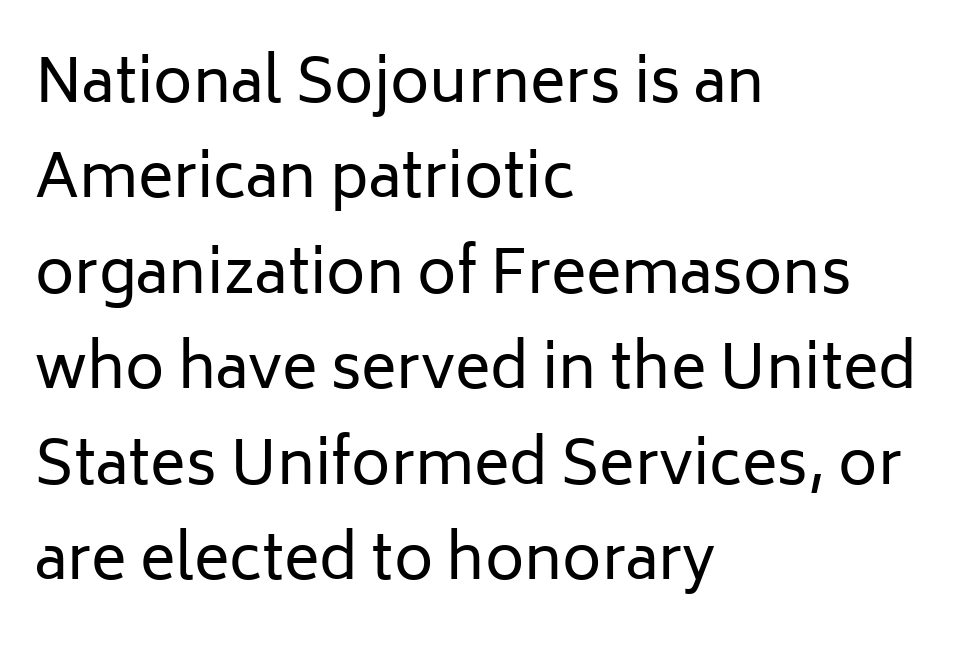
This sample is left-justified, so line endings fall wherever the words run out. Do the characters align in a grid? No, the font is proportional. Each new line begins a customary step beneath the previous one. The typeface chosen for these lines omits serifs. This sample uses plain, unmodified letter spacing. Quick note: underline off.
